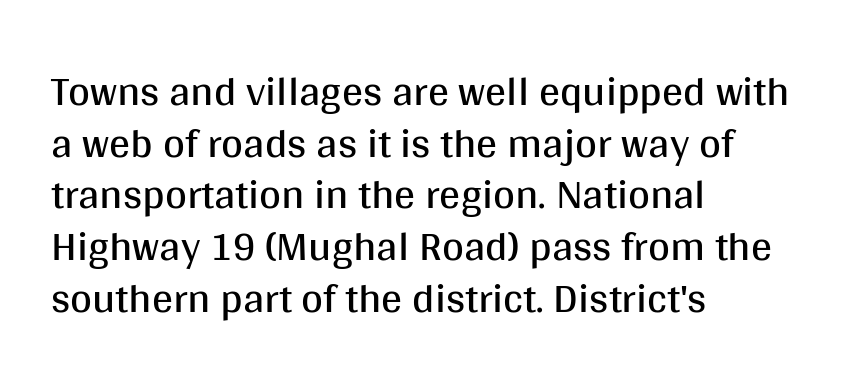
The image shows 42 px regular-weight sans-serif type, upright; set left-aligned, line spacing 1.23x, normal letter spacing, not underlined; medium stroke contrast and a large x-height.
